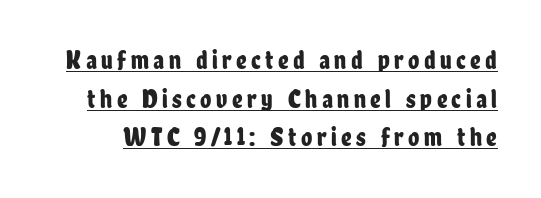
{"italic": "no", "underline": "yes", "line_spacing": "normal", "line_spacing_ratio": 1.49, "glyph_px": 26}
